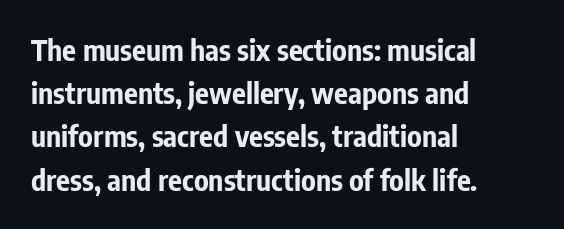
Q: Is the text bold? A: Yes.
Q: Is the text italic (slanted)? A: No, it is upright.
Q: Is the typeface a serif or a sans-serif typeface? A: Sans-serif.
Q: Is the text underlined? A: No.
Q: How is the paragraph aligned? A: Left-aligned.
Q: Is the spacing between letters normal or unusually wide? A: Normal.
Q: Is the spacing between lines tight, normal or loose? A: Normal.
Q: Width (condensed, normal, or wide)? A: Condensed.
Q: Stroke contrast? A: Low.
Q: x-height? A: Medium.
Q: Monospaced? A: No.
